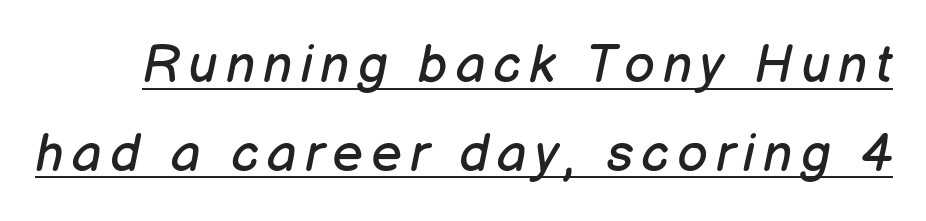
{"italic": "yes", "lean": "right", "slant_degrees": 12, "bold": "no", "weight": "regular", "width": "normal", "stroke_contrast": "low", "x_height": "medium", "monospaced": "no", "underline": "yes", "line_spacing": "normal", "line_spacing_ratio": 1.67, "glyph_px": 53}
